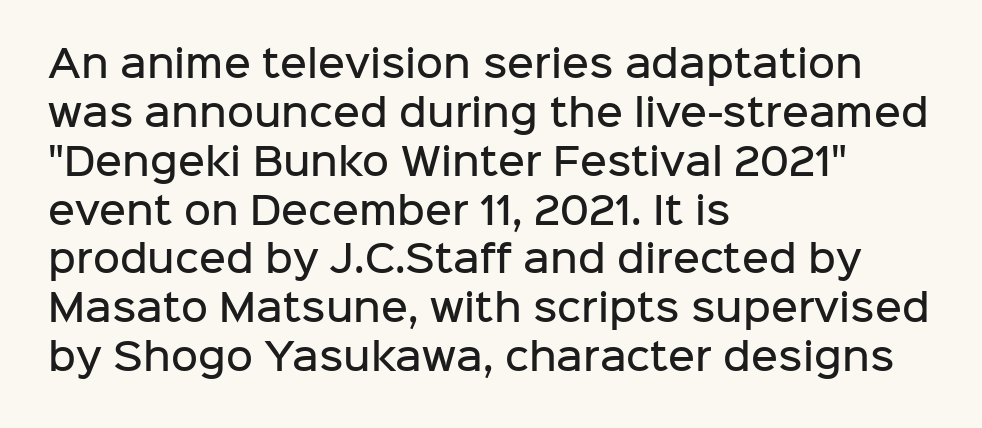
Q: Is the text bold? A: Semi-bold.
Q: Is the text italic (slanted)? A: No, it is upright.
Q: Is the typeface a serif or a sans-serif typeface? A: Sans-serif.
Q: Is the text underlined? A: No.
Q: How is the paragraph aligned? A: Left-aligned.
Q: Is the spacing between letters normal or unusually wide? A: Normal.
Q: Is the spacing between lines tight, normal or loose? A: Normal.
Q: Width (condensed, normal, or wide)? A: Normal.
Q: Stroke contrast? A: Low.
Q: x-height? A: Medium.
Q: Monospaced? A: No.
